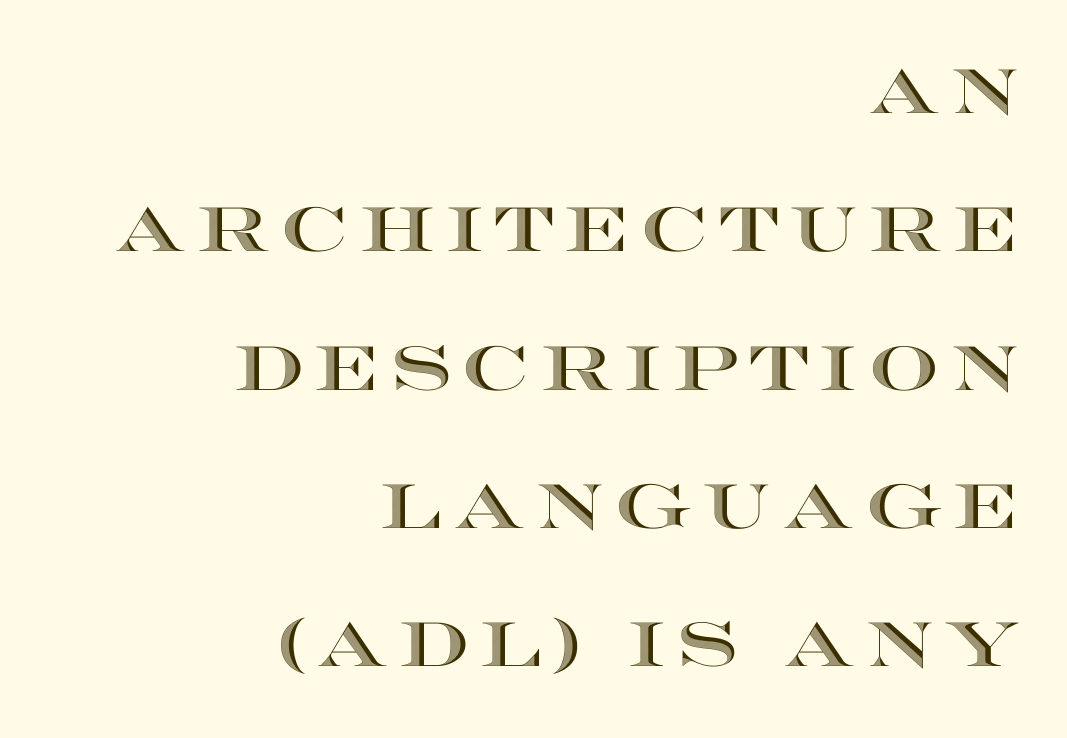
{"italic": "no", "width": "wide", "x_height": "large", "monospaced": "no", "underline": "no", "align": "right", "line_spacing": "loose", "line_spacing_ratio": 2.23, "glyph_px": 62}
